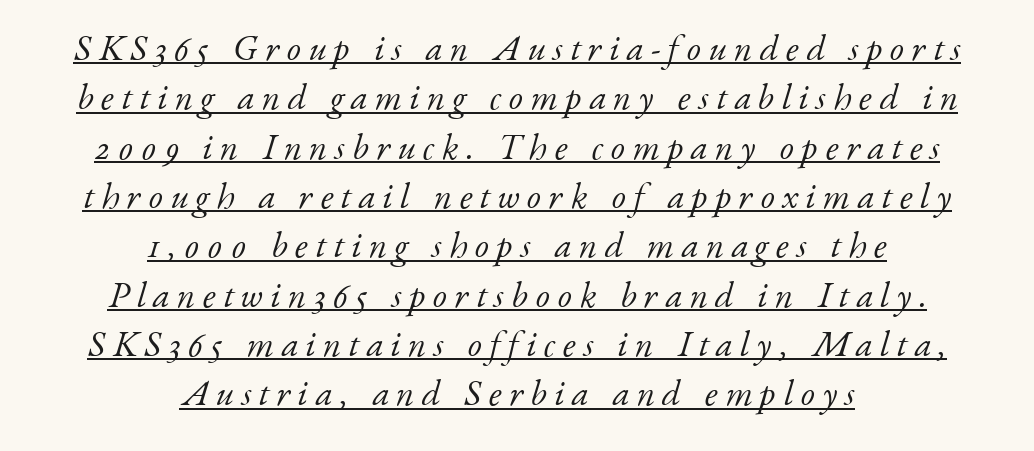
The image shows 36 px light serif type, italic (leaning right); set centered, normal line spacing (1.37x), unusually wide letter spacing (+0.21 em), underlined; low stroke contrast and a small x-height.
